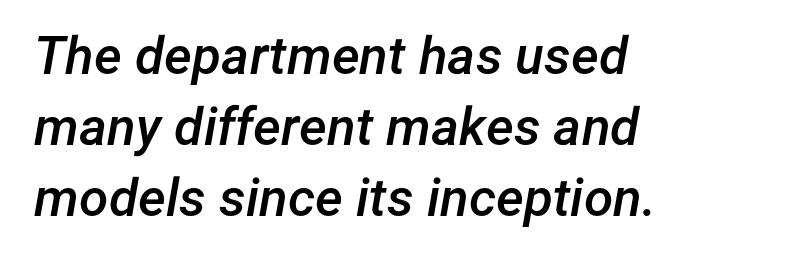
{"italic": "yes", "lean": "right", "slant_degrees": 12, "bold": "semi", "weight": "semibold", "width": "normal", "stroke_contrast": "low", "x_height": "medium", "monospaced": "no", "underline": "no", "align": "left", "line_spacing": "normal", "line_spacing_ratio": 1.34, "letter_spacing": "normal", "letter_spacing_em": 0.0, "glyph_px": 53}
